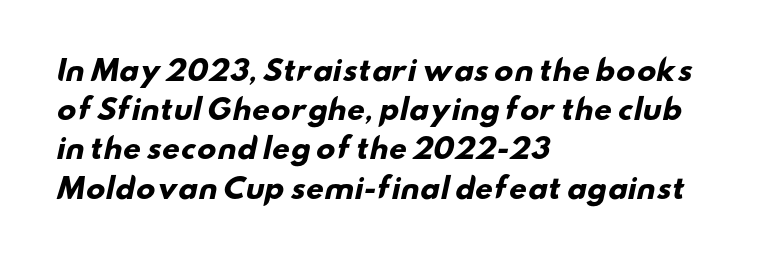
{"serif": "no", "bold": "yes", "weight": "heavy", "width": "wide", "stroke_contrast": "low", "x_height": "small", "monospaced": "no", "underline": "no", "align": "left", "line_spacing": "normal", "line_spacing_ratio": 1.4, "letter_spacing": "normal", "letter_spacing_em": 0.0, "glyph_px": 28}
